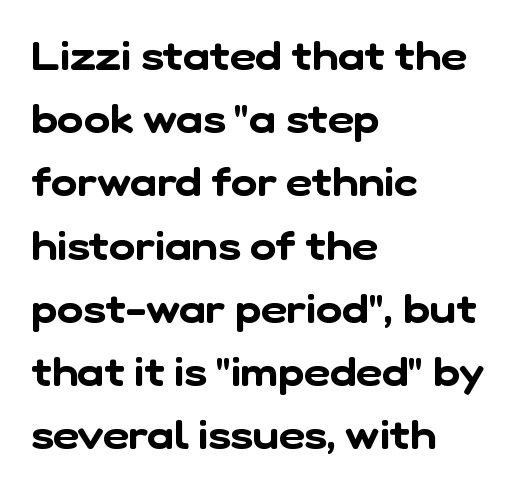
The image shows 40 px sans-serif type; set left-aligned, normal line spacing (1.58x), normal letter spacing, not underlined; low stroke contrast and a medium x-height.
